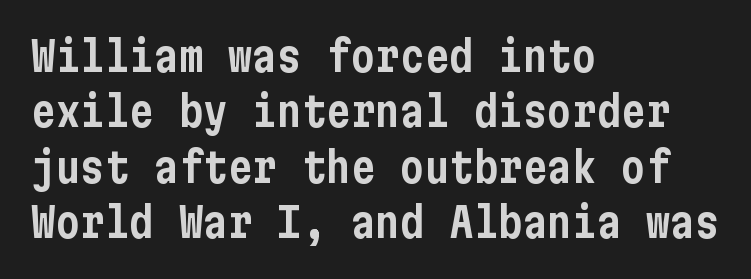
If you measured baseline to baseline, you'd find a middling distance. Unmarked baselines from the first word to the last. Inter-character spacing is left at the font's built-in metrics. No feet cap the strokes, marking this as sans-serif type. The lines are quadded left.
